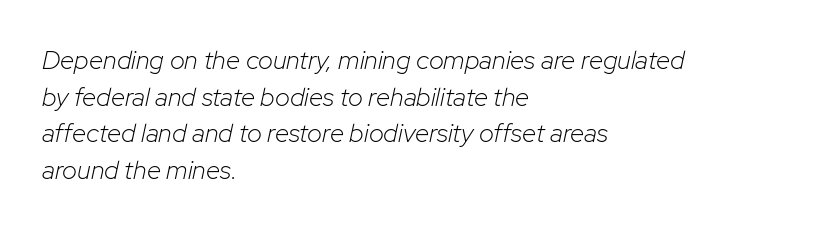
The image shows 26 px text type, italic (leaning right); set left-aligned, normal line spacing (1.41x), normal letter spacing, not underlined.
